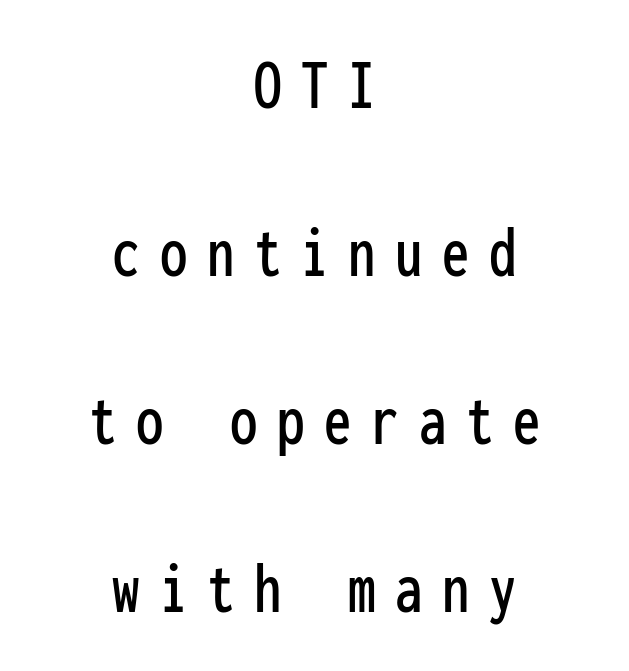
{"serif": "no", "italic": "no", "width": "condensed", "stroke_contrast": "low", "x_height": "medium", "monospaced": "yes", "underline": "no", "align": "center", "line_spacing": "loose", "line_spacing_ratio": 2.3, "letter_spacing": "wide", "letter_spacing_em": 0.27, "glyph_px": 73}
